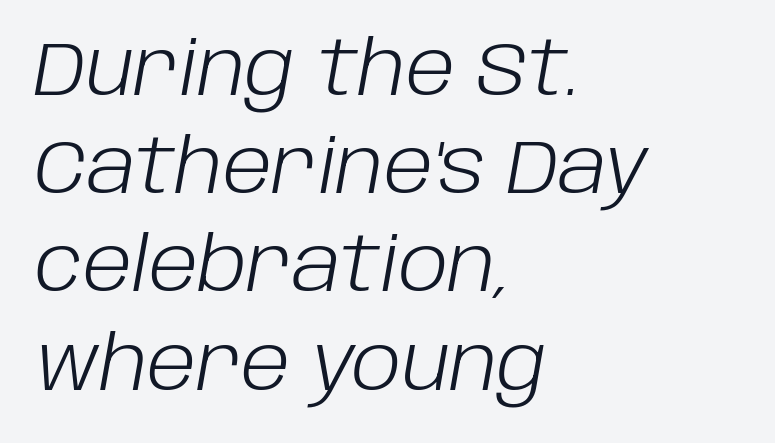
{"italic": "yes", "lean": "right", "slant_degrees": 10, "bold": "no", "weight": "light", "width": "normal", "stroke_contrast": "low", "x_height": "large", "monospaced": "no", "underline": "no", "align": "left", "line_spacing": "normal", "line_spacing_ratio": 1.31, "letter_spacing": "normal", "letter_spacing_em": 0.0, "glyph_px": 75}
